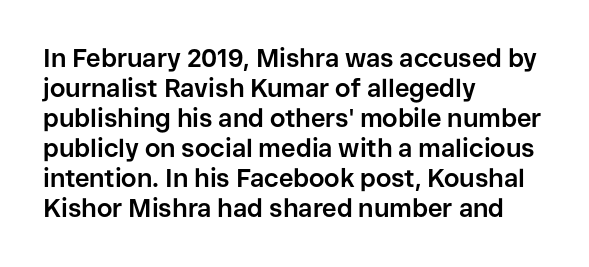
Q: Is the text bold? A: Yes.
Q: Is the text italic (slanted)? A: No, it is upright.
Q: Is the text underlined? A: No.
Q: How is the paragraph aligned? A: Left-aligned.
Q: Is the spacing between letters normal or unusually wide? A: Normal.
